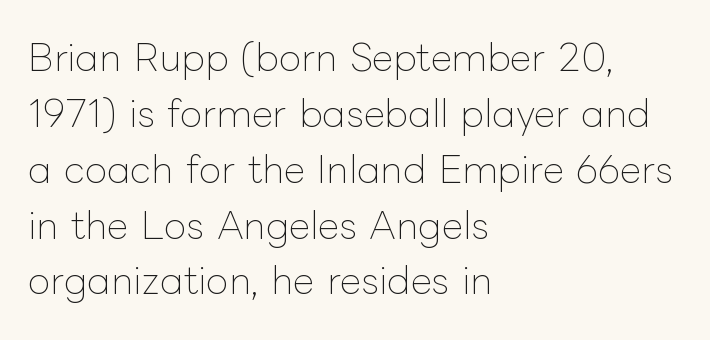
The image shows 37 px thin type, upright; set left-aligned, normal line spacing (1.51x), normal letter spacing, not underlined; low stroke contrast and a medium x-height.
